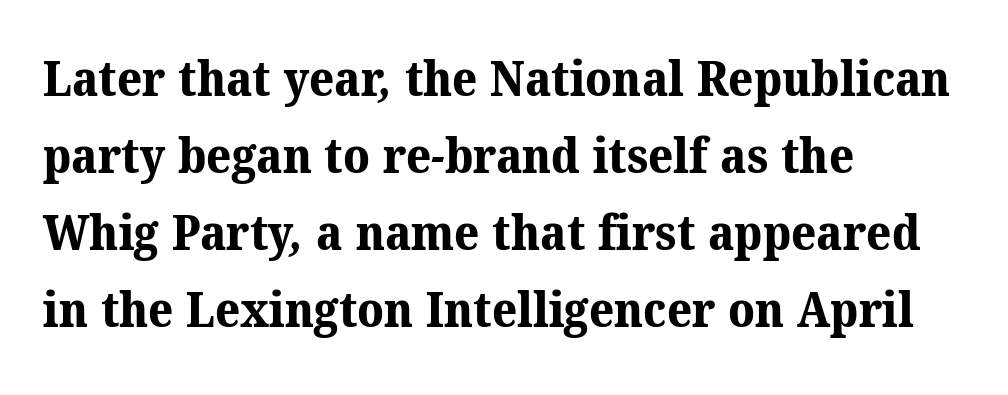
{"serif": "yes", "bold": "yes", "weight": "bold", "width": "normal", "stroke_contrast": "medium", "x_height": "medium", "monospaced": "no", "underline": "no", "align": "left", "line_spacing": "normal", "line_spacing_ratio": 1.57, "letter_spacing": "normal", "letter_spacing_em": 0.0, "glyph_px": 49}
